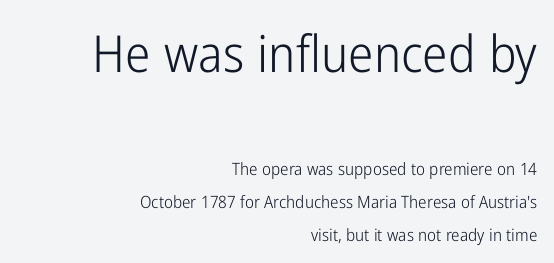
{"serif": "no", "italic": "no", "bold": "no", "weight": "light", "width": "condensed", "stroke_contrast": "low", "x_height": "medium", "monospaced": "no", "underline": "no", "align": "right", "line_spacing": "loose", "line_spacing_ratio": 1.93, "letter_spacing": "normal", "letter_spacing_em": 0.0, "larger_block": "first", "size_ratio": 3.0, "glyph_px": 51}
